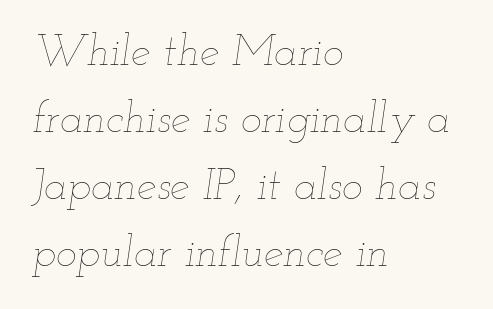
{"italic": "yes", "lean": "right", "slant_degrees": 12, "bold": "no", "weight": "thin", "width": "wide", "stroke_contrast": "low", "x_height": "small", "monospaced": "no", "underline": "no", "align": "left", "line_spacing": "normal", "line_spacing_ratio": 1.52, "letter_spacing": "normal", "letter_spacing_em": 0.0, "glyph_px": 44}
